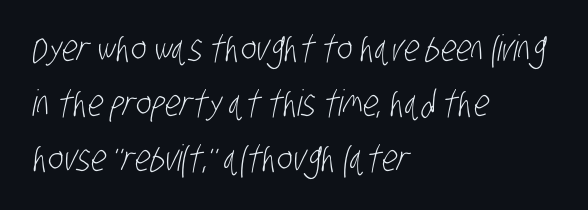
The image shows 36 px light, condensed sans-serif type; set left-aligned, normal line spacing (1.53x), normal letter spacing, not underlined; low stroke contrast and a large x-height.
